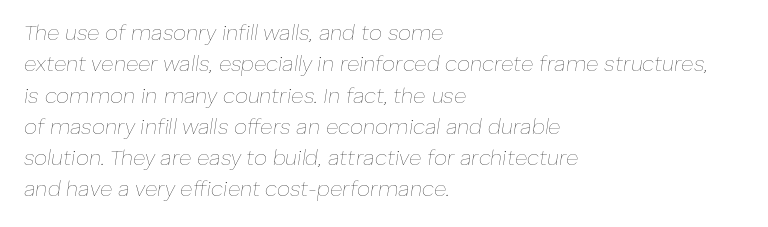
{"italic": "yes", "lean": "right", "slant_degrees": 8, "bold": "no", "underline": "no", "align": "left", "line_spacing": "normal", "line_spacing_ratio": 1.49, "letter_spacing": "normal", "letter_spacing_em": 0.0, "glyph_px": 21}
